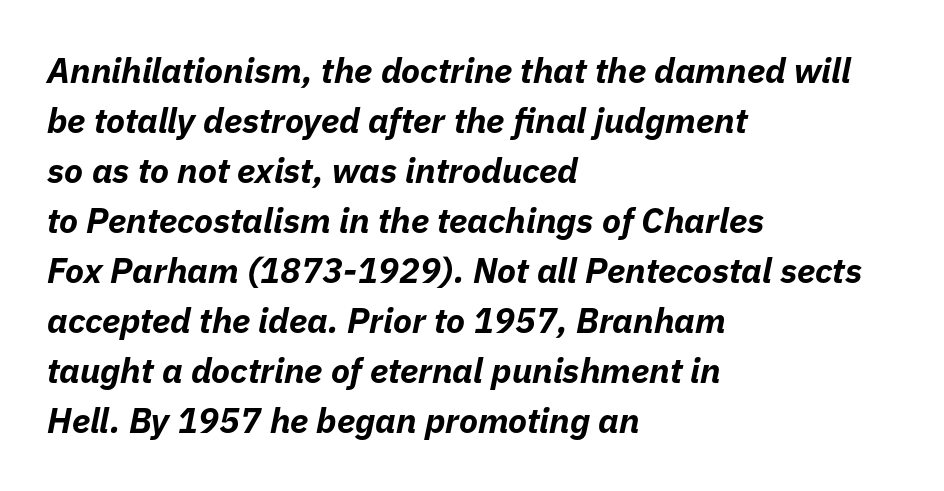
{"italic": "yes", "lean": "right", "slant_degrees": 11, "bold": "yes", "weight": "bold", "width": "normal", "stroke_contrast": "low", "x_height": "medium", "monospaced": "no", "underline": "no", "align": "left", "line_spacing": "normal", "line_spacing_ratio": 1.43, "letter_spacing": "normal", "letter_spacing_em": 0.0, "glyph_px": 35}
